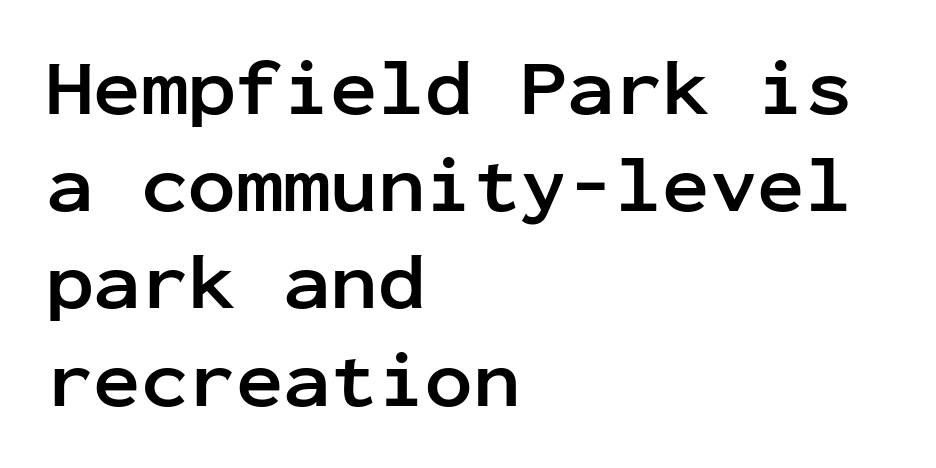
Emphasis by weight is at full strength: bold. The horizontal fit of the characters is conventional and even. Which margin do the lines hug? The left one — the right edge is uneven. You can tell from the bare stems that sans-serif type was used. When letters stand straight like this, we call the style roman or upright. Monospaced: the letters line up in strict vertical columns.
